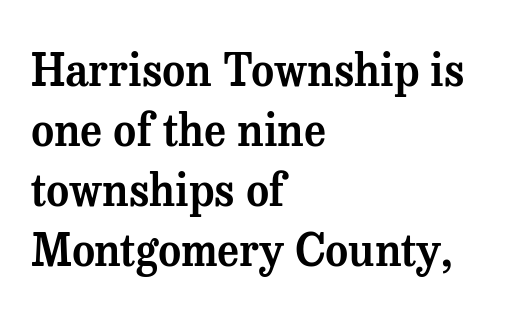
{"serif": "yes", "italic": "no", "width": "normal", "stroke_contrast": "medium", "x_height": "medium", "monospaced": "no", "underline": "no", "align": "left", "line_spacing": "normal", "line_spacing_ratio": 1.36, "letter_spacing": "normal", "letter_spacing_em": 0.0, "glyph_px": 44}
